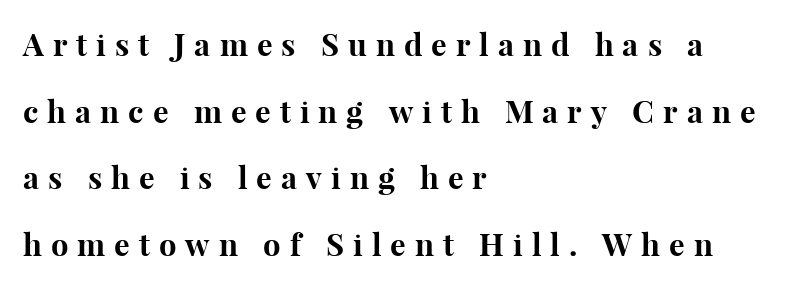
{"serif": "yes", "italic": "no", "bold": "yes", "weight": "bold", "width": "normal", "stroke_contrast": "high", "x_height": "medium", "monospaced": "no", "underline": "no", "align": "left", "line_spacing": "loose", "line_spacing_ratio": 2.15, "letter_spacing": "wide", "letter_spacing_em": 0.29, "glyph_px": 31}
